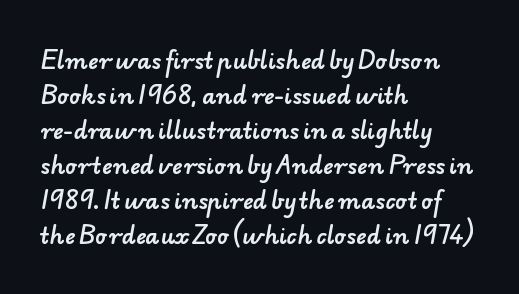
The image shows 22 px text type; set left-aligned, normal line spacing (1.59x), normal letter spacing, not underlined.
